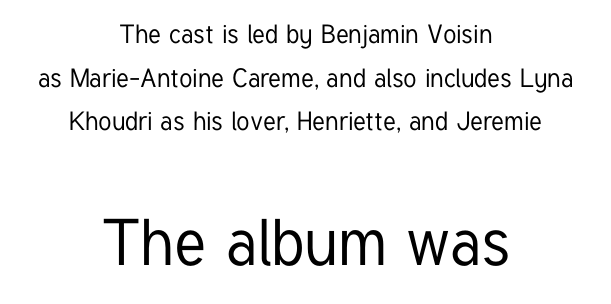
{"serif": "no", "italic": "no", "width": "condensed", "stroke_contrast": "low", "x_height": "medium", "monospaced": "no", "underline": "no", "align": "center", "line_spacing": "normal", "line_spacing_ratio": 1.68, "letter_spacing": "normal", "letter_spacing_em": 0.0, "larger_block": "second", "size_ratio": 2.5, "glyph_px": 65}
